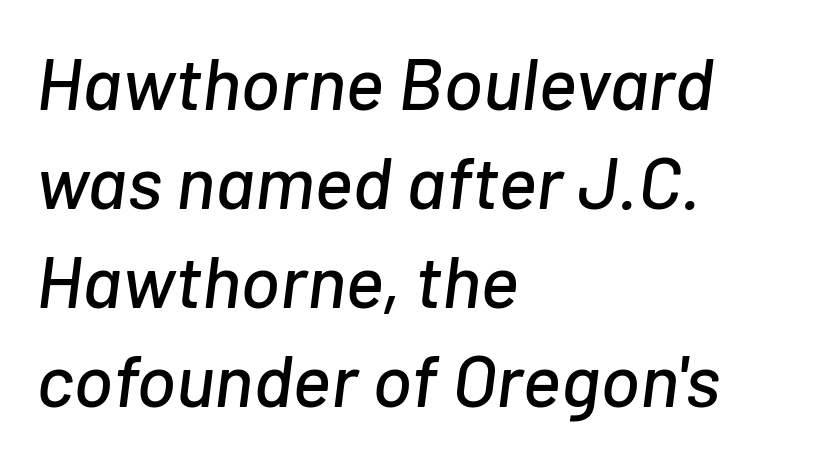
{"italic": "yes", "lean": "right", "slant_degrees": 7, "width": "normal", "stroke_contrast": "low", "x_height": "medium", "monospaced": "no", "underline": "no", "align": "left", "line_spacing": "normal", "line_spacing_ratio": 1.34, "letter_spacing": "normal", "letter_spacing_em": 0.0, "glyph_px": 74}
